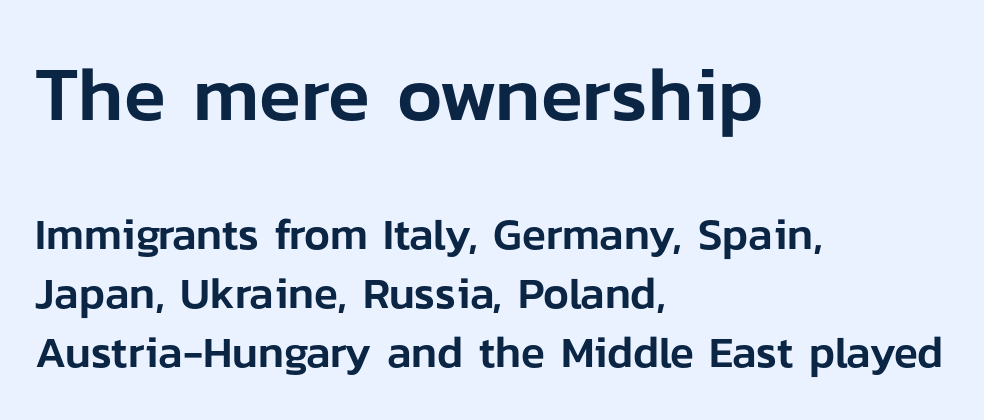
Q: Is the text italic (slanted)? A: No, it is upright.
Q: Is the typeface a serif or a sans-serif typeface? A: Sans-serif.
Q: Is the text underlined? A: No.
Q: How is the paragraph aligned? A: Left-aligned.
Q: Is the spacing between letters normal or unusually wide? A: Normal.
Q: Is the spacing between lines tight, normal or loose? A: Normal.
Q: Which block of text is set in a larger size, the first (top) or the second (bottom)? A: The first (top) one.
Q: Width (condensed, normal, or wide)? A: Normal.
Q: Stroke contrast? A: Low.
Q: x-height? A: Medium.
Q: Monospaced? A: No.
